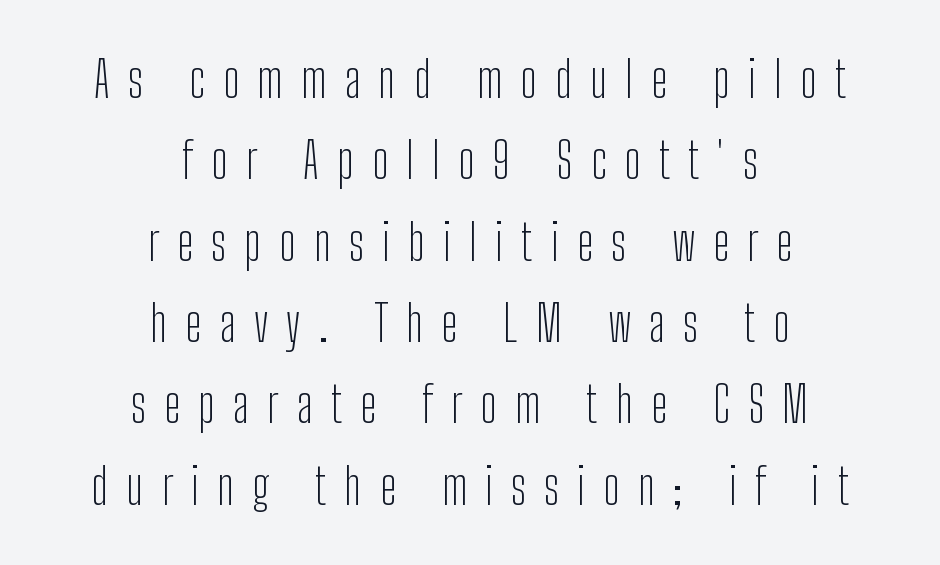
This sample uses an upright cut, with every glyph sitting square on the baseline. Compared with a flush-left layout, this one balances lines on the center instead. The passage shown is not bold in any degree. Spacing between characters has been opened up far beyond the box default. This sample has the flowing, uneven cadence of proportional lettering.
